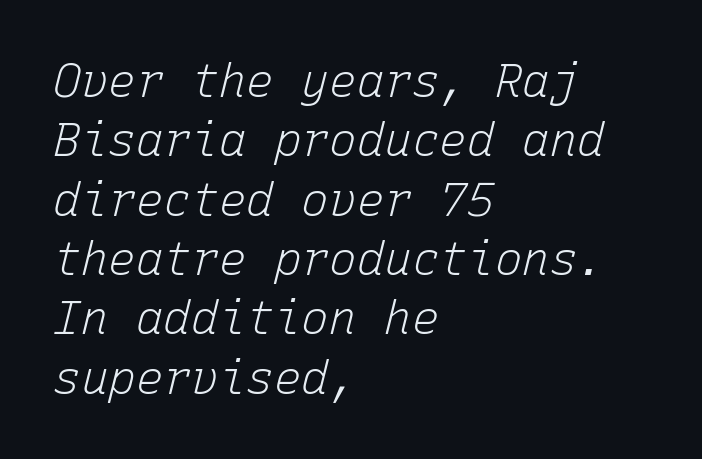
The image shows 46 px light type, italic (leaning right), monospaced; set left-aligned, normal line spacing (1.29x), normal letter spacing, not underlined; low stroke contrast and a medium x-height.
